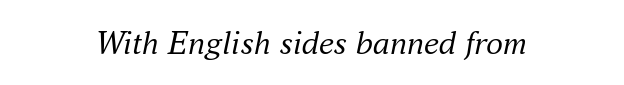
Q: Is the text bold? A: No.
Q: Is the text italic (slanted)? A: Yes, it leans right by about 16 degrees.
Q: Is the typeface a serif or a sans-serif typeface? A: Serif.
Q: Is the text underlined? A: No.
Q: How is the paragraph aligned? A: Centered.
Q: Is the spacing between letters normal or unusually wide? A: Normal.
Q: Width (condensed, normal, or wide)? A: Normal.
Q: Stroke contrast? A: Medium.
Q: x-height? A: Small.
Q: Monospaced? A: No.
